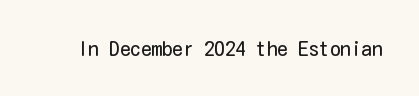
The image shows 21 px text type, upright; set normal letter spacing, not underlined.
